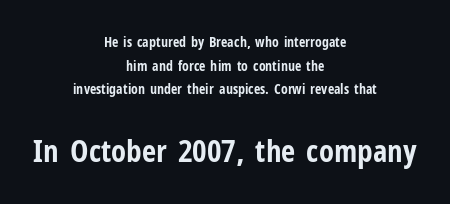
The image shows 31 px bold, condensed sans-serif type, upright; set centered, normal line spacing (1.69x), normal letter spacing, not underlined; the second (bottom) block is 2.21x larger; low stroke contrast and a medium x-height.
